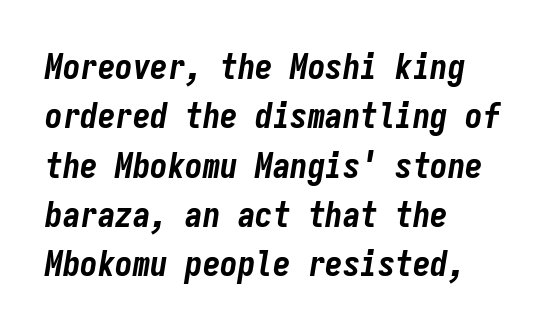
Each letter, wide or thin by design, is forced into the same width here. No word sits above an underline. A student would call this left alignment; a typographer would say flush left, rag right. Look at the stroke-to-counter ratio: heavy, a bold. Default kerning and tracking; the words read as compact shapes.
